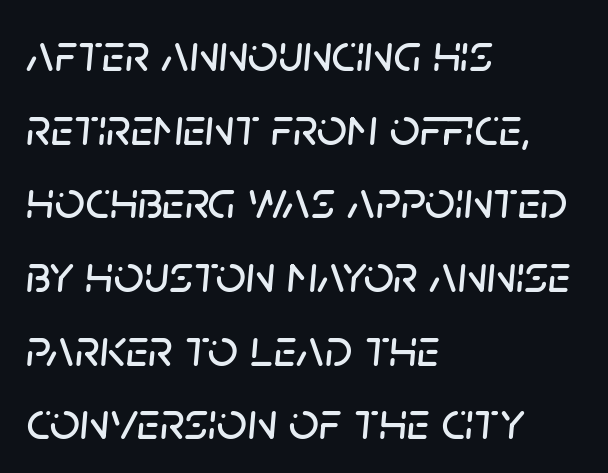
Q: Is the text italic (slanted)? A: Yes, it leans right by about 5 degrees.
Q: Is the text underlined? A: No.
Q: How is the paragraph aligned? A: Left-aligned.
Q: Is the spacing between letters normal or unusually wide? A: Normal.
Q: Is the spacing between lines tight, normal or loose? A: Normal.
Q: Width (condensed, normal, or wide)? A: Normal.
Q: Stroke contrast? A: Low.
Q: x-height? A: Large.
Q: Monospaced? A: No.
